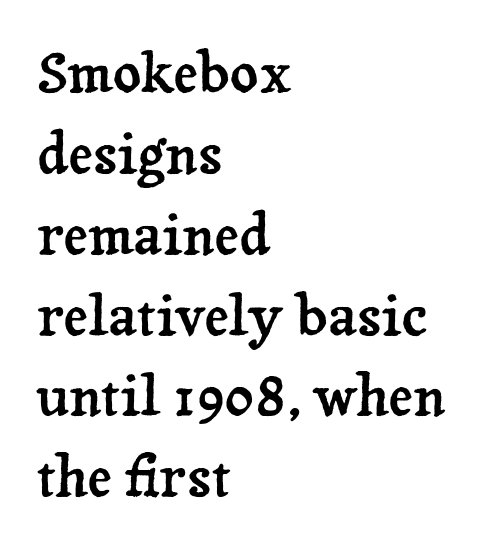
You could not count columns in this text — the font is proportionally spaced. There is no visible air inserted between adjacent glyphs. These lines sit exactly where default settings would place them. The string is rendered with underlining switched off. The typeface chosen for these lines features serifs.
